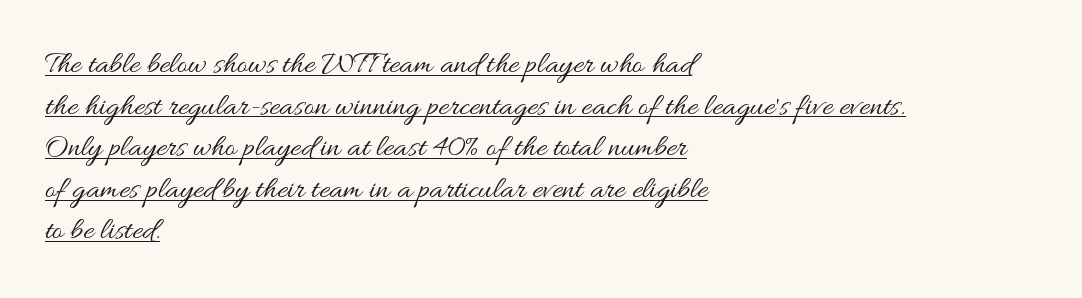
Q: Is the text bold? A: No.
Q: Is the text italic (slanted)? A: Yes.
Q: Is the text underlined? A: Yes.
Q: How is the paragraph aligned? A: Left-aligned.
Q: Is the spacing between letters normal or unusually wide? A: Normal.
Q: Is the spacing between lines tight, normal or loose? A: Normal.
Q: Width (condensed, normal, or wide)? A: Wide.
Q: Stroke contrast? A: Medium.
Q: x-height? A: Small.
Q: Monospaced? A: No.
